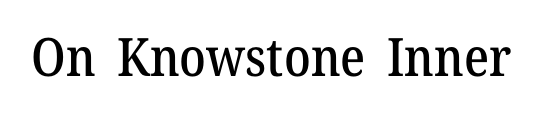
A serif font was chosen for this passage. Honestly, there is no underline to notice here at all. Every character sits straight up, as roman type does. Think of a printed novel: that variable character pitch is what you see here.
